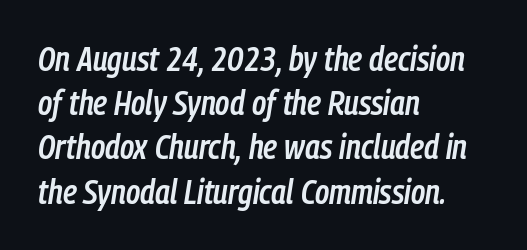
{"italic": "yes", "lean": "right", "slant_degrees": 9, "bold": "semi", "weight": "semibold", "width": "condensed", "stroke_contrast": "low", "x_height": "medium", "monospaced": "no", "underline": "no", "align": "left", "line_spacing": "normal", "line_spacing_ratio": 1.3, "letter_spacing": "normal", "letter_spacing_em": 0.0, "glyph_px": 34}
